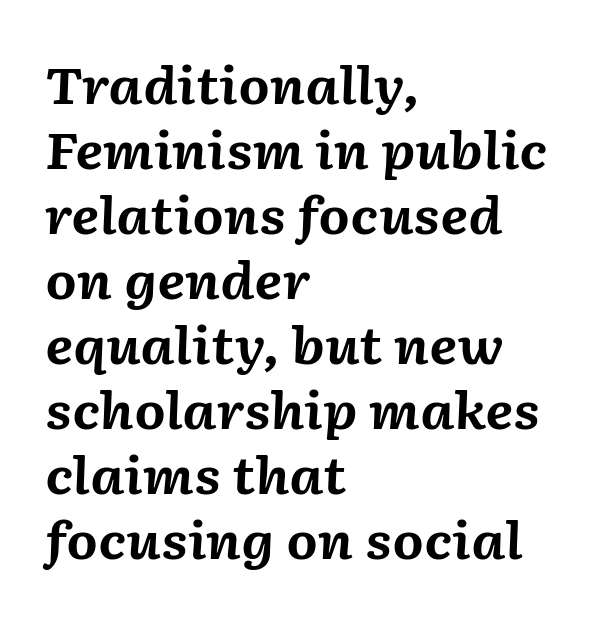
{"italic": "yes", "lean": "right", "slant_degrees": 2, "bold": "yes", "weight": "bold", "width": "normal", "stroke_contrast": "medium", "x_height": "medium", "monospaced": "no", "underline": "no", "align": "left", "line_spacing": "normal", "line_spacing_ratio": 1.3, "letter_spacing": "normal", "letter_spacing_em": 0.0, "glyph_px": 50}
